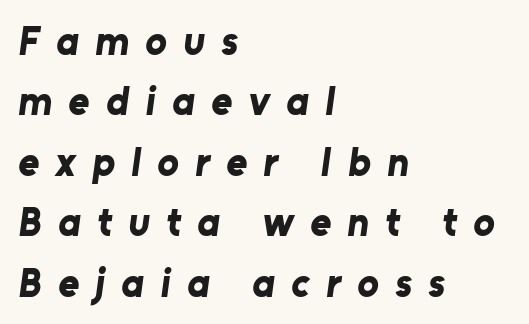
The image shows 40 px bold sans-serif type; set left-aligned, normal line spacing (1.51x), unusually wide letter spacing (+0.41 em), not underlined; low stroke contrast and a medium x-height.
